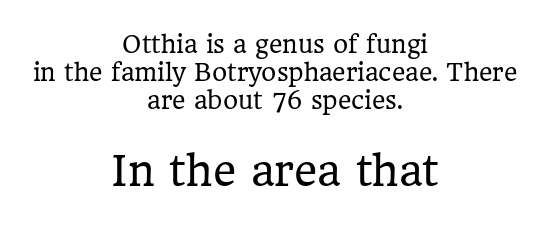
Q: Is the text bold? A: No.
Q: Is the text italic (slanted)? A: No, it is upright.
Q: Is the typeface a serif or a sans-serif typeface? A: Serif.
Q: Is the text underlined? A: No.
Q: How is the paragraph aligned? A: Centered.
Q: Is the spacing between letters normal or unusually wide? A: Normal.
Q: Which block of text is set in a larger size, the first (top) or the second (bottom)? A: The second (bottom) one.
Q: Width (condensed, normal, or wide)? A: Normal.
Q: Stroke contrast? A: Low.
Q: x-height? A: Medium.
Q: Monospaced? A: No.
